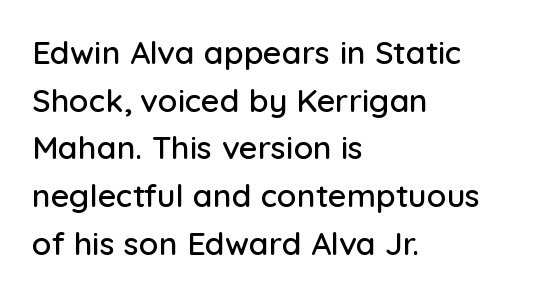
Q: Is the text italic (slanted)? A: No, it is upright.
Q: Is the typeface a serif or a sans-serif typeface? A: Sans-serif.
Q: Is the text underlined? A: No.
Q: How is the paragraph aligned? A: Left-aligned.
Q: Is the spacing between letters normal or unusually wide? A: Normal.
Q: Is the spacing between lines tight, normal or loose? A: Normal.
Q: Width (condensed, normal, or wide)? A: Normal.
Q: Stroke contrast? A: Low.
Q: x-height? A: Medium.
Q: Monospaced? A: No.
